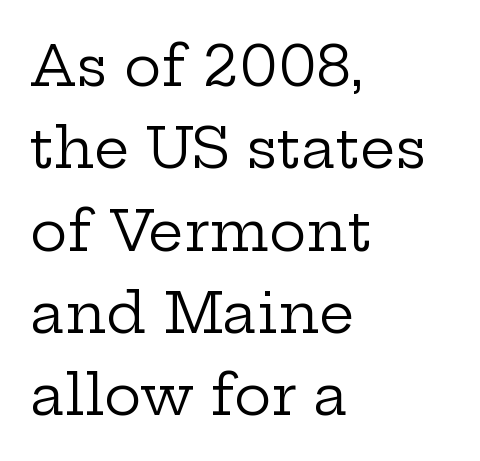
Normally led — the rows are evenly, conventionally spaced. A light-to-regular cut is what we see here. Here the designer chose a conventional face with non-uniform glyph widths. Nobody drew a line under any word here. Italic? Not at all — the glyphs are vertical.
